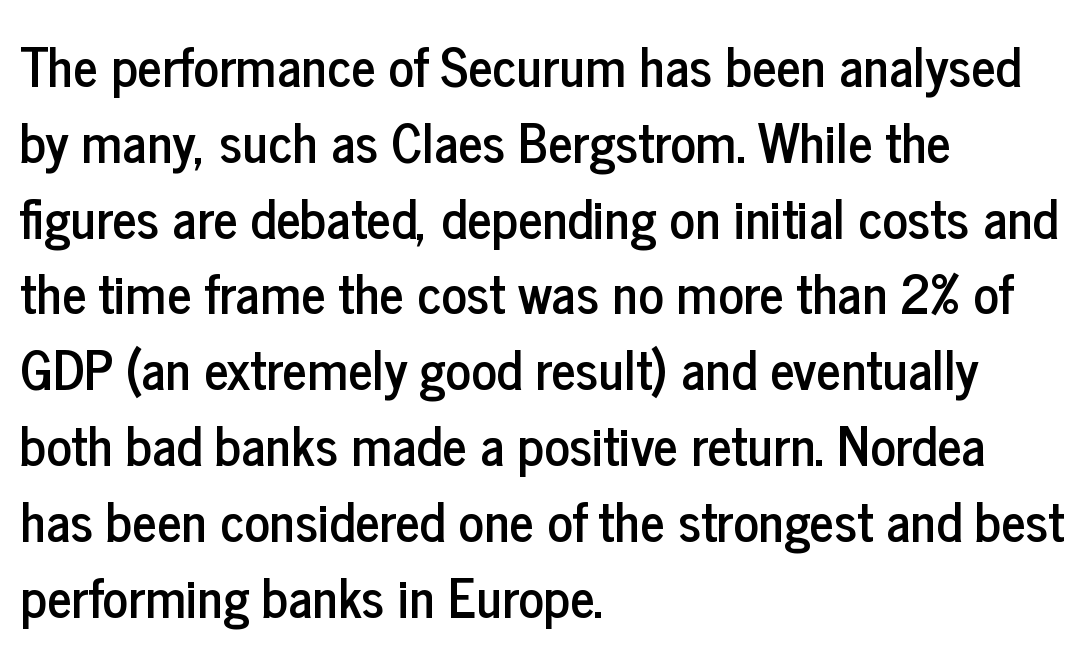
Q: Is the text italic (slanted)? A: No, it is upright.
Q: Is the typeface a serif or a sans-serif typeface? A: Sans-serif.
Q: Is the text underlined? A: No.
Q: How is the paragraph aligned? A: Left-aligned.
Q: Is the spacing between letters normal or unusually wide? A: Normal.
Q: Is the spacing between lines tight, normal or loose? A: Normal.
Q: Width (condensed, normal, or wide)? A: Condensed.
Q: Stroke contrast? A: Low.
Q: x-height? A: Medium.
Q: Monospaced? A: No.
